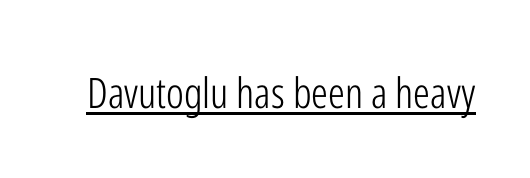
Think standard paragraph weight, or any step lighter than that. The horizontal fit of the characters is conventional and even. In terms of posture, this sample is upright. The rendering uses natural spacing where letterforms have individual widths. Beneath each row of characters lies a ruled line. Does the type have serifs? No, each stem ends abruptly.
